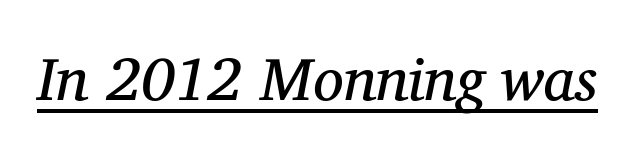
Q: Is the text bold? A: No.
Q: Is the text italic (slanted)? A: Yes, it leans right by about 11 degrees.
Q: Is the typeface a serif or a sans-serif typeface? A: Serif.
Q: Is the text underlined? A: Yes.
Q: Is the spacing between letters normal or unusually wide? A: Normal.
Q: Width (condensed, normal, or wide)? A: Normal.
Q: Stroke contrast? A: Medium.
Q: x-height? A: Medium.
Q: Monospaced? A: No.
